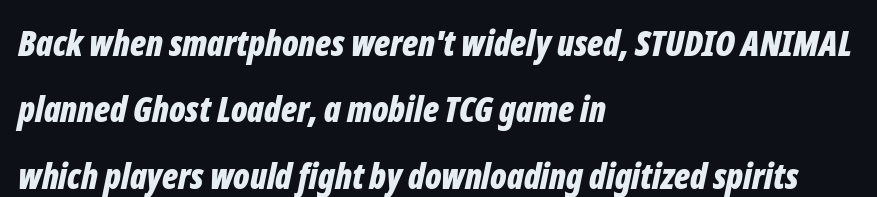
The image shows 35 px bold, condensed type, italic (leaning right); set left-aligned, loose line spacing (1.9x), normal letter spacing, not underlined; low stroke contrast and a medium x-height.
